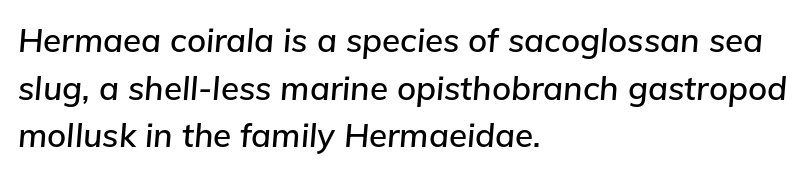
Q: Is the text italic (slanted)? A: Yes, it leans right by about 5 degrees.
Q: Is the text underlined? A: No.
Q: How is the paragraph aligned? A: Left-aligned.
Q: Is the spacing between letters normal or unusually wide? A: Normal.
Q: Is the spacing between lines tight, normal or loose? A: Normal.
Q: Width (condensed, normal, or wide)? A: Normal.
Q: Stroke contrast? A: Low.
Q: x-height? A: Medium.
Q: Monospaced? A: No.
